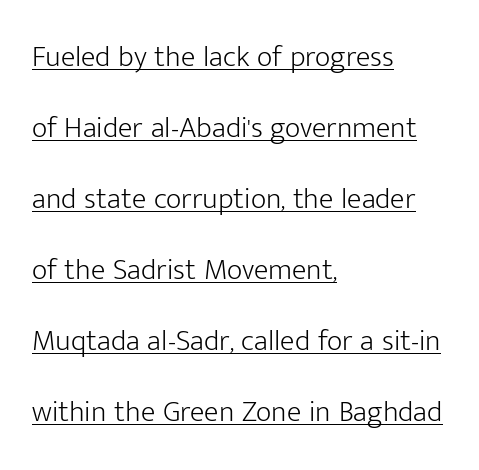
The image shows 30 px light sans-serif type, upright; set left-aligned, loose line spacing (2.37x), normal letter spacing, underlined; low stroke contrast and a medium x-height.
